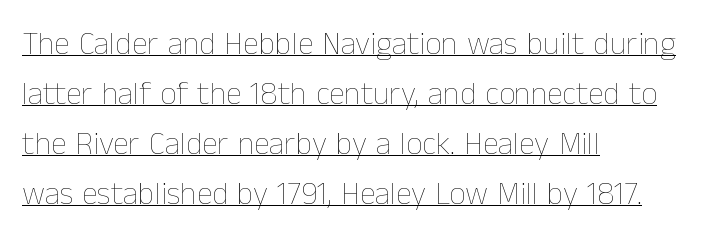
Unlike italic type, these characters show no tilt at all. Is there much room between lines? A standard amount, neither cramped nor airy. Students, observe the line beneath the letters — that is underlining. The letters advance in unequal steps, a hallmark of proportional type. The horizontal fit of the characters is conventional and even.
